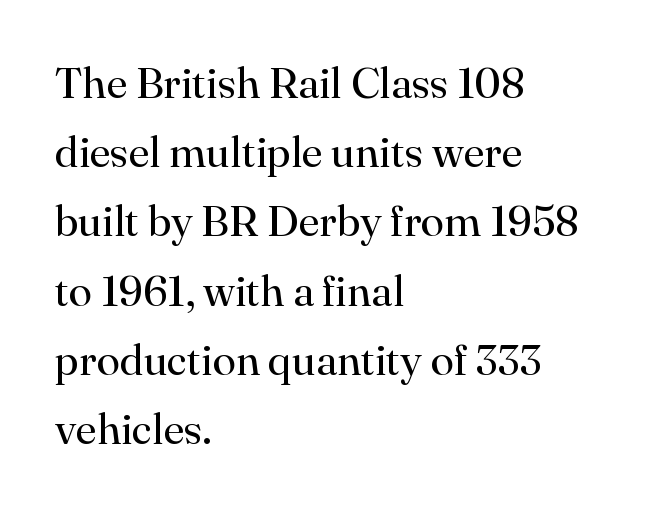
Rule under the text: the space is simply empty. Do the letters lean? They stand straight. Typographically, this falls in the serif category. Think standard paragraph weight, or any step lighter than that.
